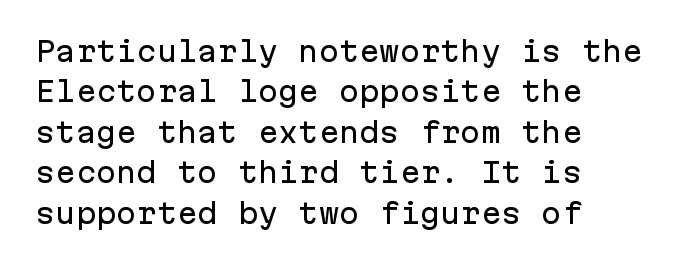
The image shows 27 px text type, upright; set left-aligned, normal line spacing (1.5x), normal letter spacing, not underlined.
